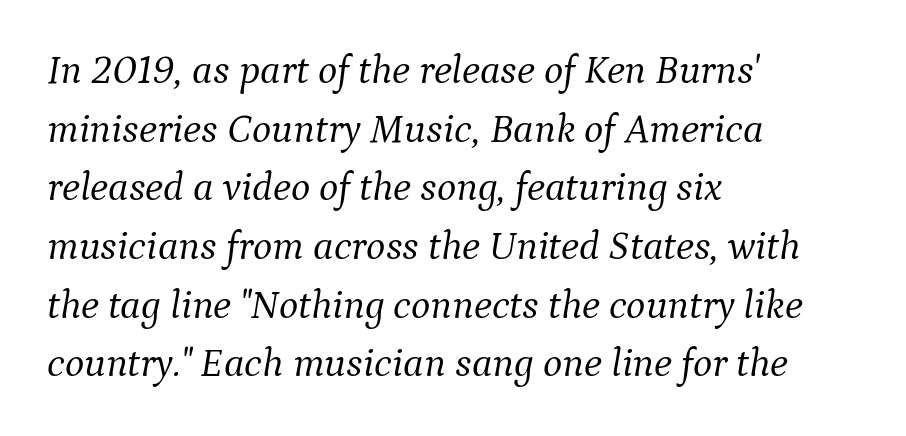
The image shows 41 px light serif type, italic (leaning right); set left-aligned, normal line spacing (1.43x), normal letter spacing, not underlined; medium stroke contrast and a medium x-height.
